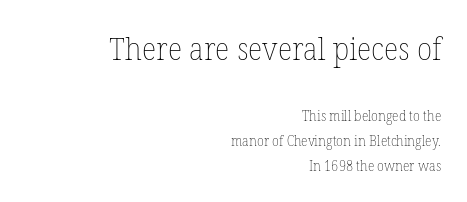
Q: Is the text bold? A: No.
Q: Is the text italic (slanted)? A: No, it is upright.
Q: Is the text underlined? A: No.
Q: How is the paragraph aligned? A: Right-aligned.
Q: Is the spacing between letters normal or unusually wide? A: Normal.
Q: Which block of text is set in a larger size, the first (top) or the second (bottom)? A: The first (top) one.
Q: Width (condensed, normal, or wide)? A: Normal.
Q: Stroke contrast? A: Low.
Q: x-height? A: Medium.
Q: Monospaced? A: No.
